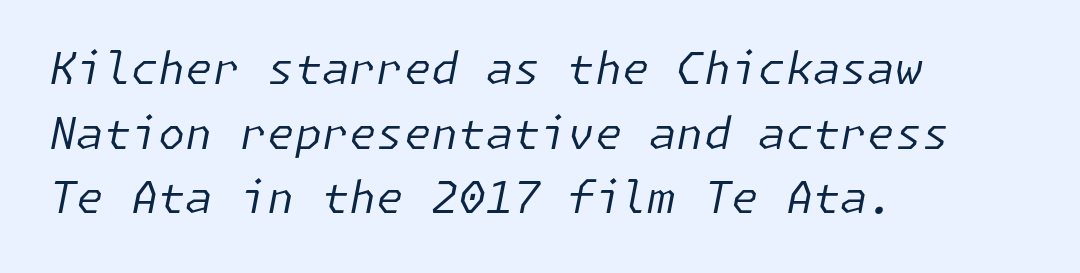
The image shows 44 px regular-weight type, italic (leaning right); set left-aligned, normal line spacing (1.47x), normal letter spacing, not underlined; low stroke contrast and a medium x-height.
